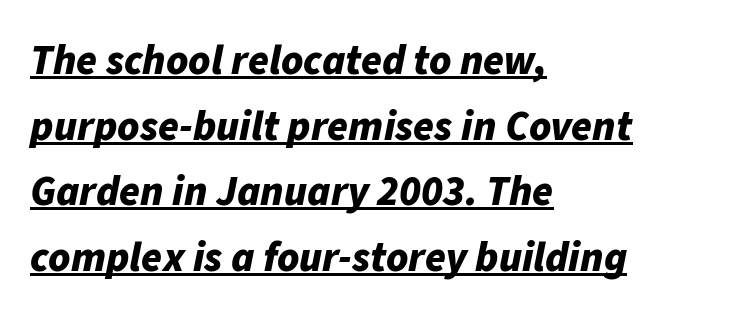
The image shows 42 px bold type, italic (leaning right); set left-aligned, normal line spacing (1.56x), normal letter spacing, underlined; low stroke contrast and a medium x-height.
